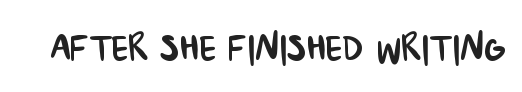
The image shows 49 px condensed sans-serif type; set normal letter spacing, not underlined; low stroke contrast and a large x-height.
